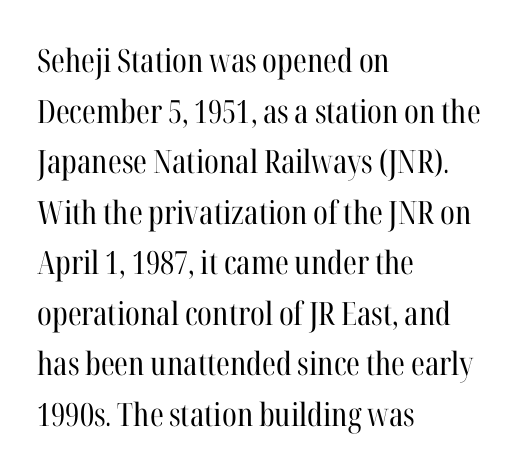
Italic? Not at all — the glyphs are vertical. In CSS terms this would be text-align: left. This sample uses plain, unmodified letter spacing. This sample has the flowing, uneven cadence of proportional lettering. Decoration check: the copy has no underline. Nothing heavy about these letters — not bold at all.
